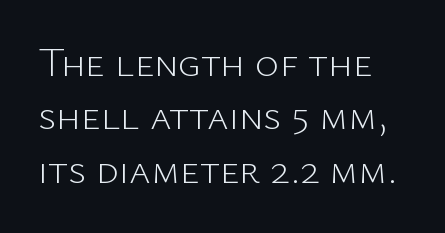
Q: Is the text bold? A: No.
Q: Is the text italic (slanted)? A: No, it is upright.
Q: Is the typeface a serif or a sans-serif typeface? A: Sans-serif.
Q: Is the text underlined? A: No.
Q: Is the spacing between letters normal or unusually wide? A: Normal.
Q: Is the spacing between lines tight, normal or loose? A: Normal.
Q: Width (condensed, normal, or wide)? A: Normal.
Q: Stroke contrast? A: Low.
Q: x-height? A: Medium.
Q: Monospaced? A: No.
